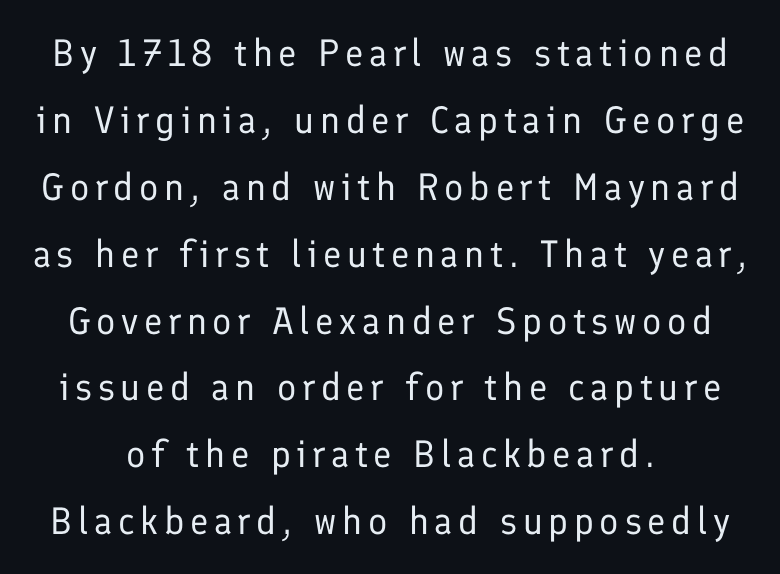
Q: Is the text bold? A: No.
Q: Is the text italic (slanted)? A: No, it is upright.
Q: Is the typeface a serif or a sans-serif typeface? A: Sans-serif.
Q: Is the text underlined? A: No.
Q: Width (condensed, normal, or wide)? A: Normal.
Q: Stroke contrast? A: Low.
Q: x-height? A: Medium.
Q: Monospaced? A: No.
